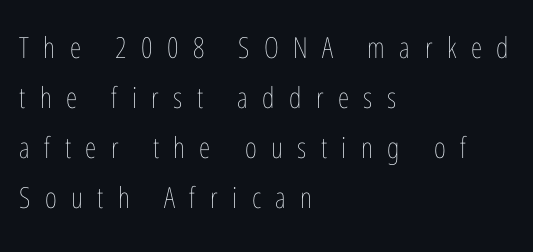
Q: Is the text bold? A: No.
Q: Is the text italic (slanted)? A: No, it is upright.
Q: Is the text underlined? A: No.
Q: How is the paragraph aligned? A: Left-aligned.
Q: Is the spacing between letters normal or unusually wide? A: Unusually wide.
Q: Width (condensed, normal, or wide)? A: Condensed.
Q: Stroke contrast? A: Low.
Q: x-height? A: Medium.
Q: Monospaced? A: No.
